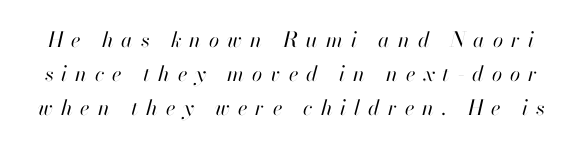
{"italic": "yes", "lean": "right", "slant_degrees": 13, "bold": "no", "underline": "no", "line_spacing": "normal", "line_spacing_ratio": 1.61, "letter_spacing": "wide", "letter_spacing_em": 0.38, "glyph_px": 21}
